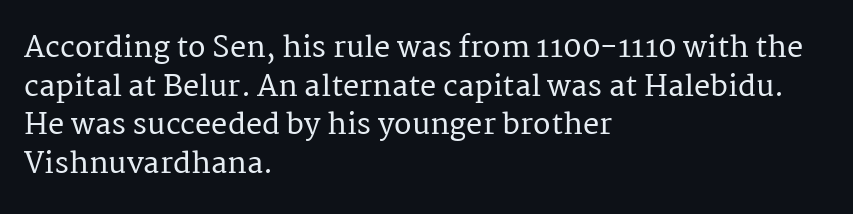
The image shows 29 px serif type, upright; set left-aligned, normal line spacing (1.33x), normal letter spacing, not underlined; medium stroke contrast and a medium x-height.
